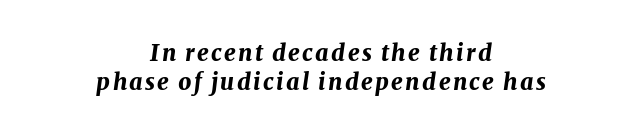
{"italic": "yes", "lean": "right", "slant_degrees": 8, "bold": "yes", "underline": "no", "align": "center", "line_spacing": "normal", "line_spacing_ratio": 1.25, "glyph_px": 23}
